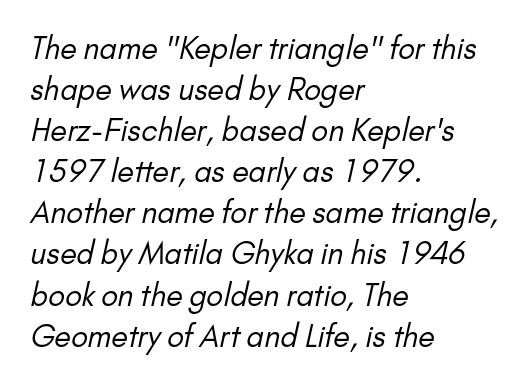
Q: Is the text bold? A: No.
Q: Is the typeface a serif or a sans-serif typeface? A: Sans-serif.
Q: Is the text underlined? A: No.
Q: How is the paragraph aligned? A: Left-aligned.
Q: Is the spacing between letters normal or unusually wide? A: Normal.
Q: Is the spacing between lines tight, normal or loose? A: Normal.
Q: Width (condensed, normal, or wide)? A: Normal.
Q: Stroke contrast? A: Low.
Q: x-height? A: Small.
Q: Monospaced? A: No.
